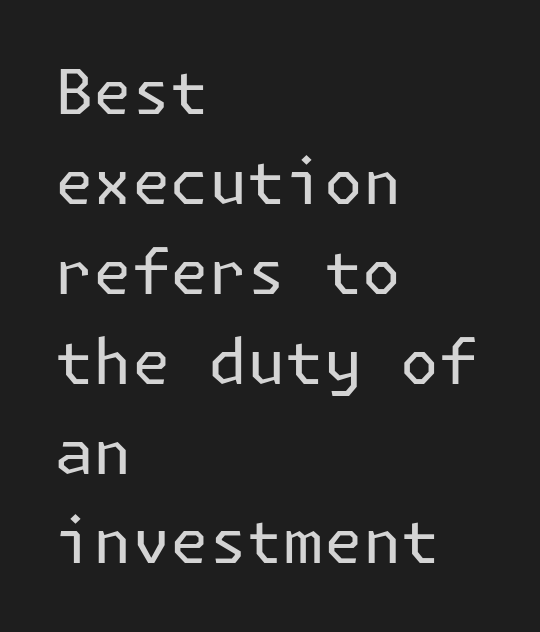
Q: Is the text bold? A: No.
Q: Is the text italic (slanted)? A: No, it is upright.
Q: Is the typeface a serif or a sans-serif typeface? A: Sans-serif.
Q: Is the text underlined? A: No.
Q: How is the paragraph aligned? A: Left-aligned.
Q: Is the spacing between letters normal or unusually wide? A: Normal.
Q: Is the spacing between lines tight, normal or loose? A: Normal.
Q: Width (condensed, normal, or wide)? A: Normal.
Q: Stroke contrast? A: Low.
Q: x-height? A: Medium.
